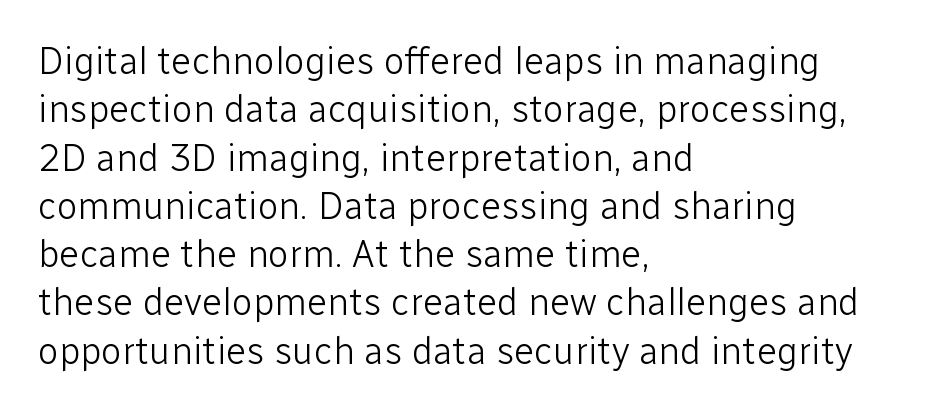
{"serif": "no", "italic": "no", "bold": "no", "weight": "light", "width": "normal", "stroke_contrast": "low", "x_height": "medium", "monospaced": "no", "underline": "no", "align": "left", "line_spacing": "normal", "line_spacing_ratio": 1.27, "letter_spacing": "normal", "letter_spacing_em": 0.0, "glyph_px": 38}
